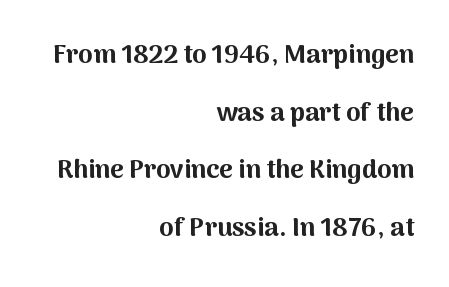
Ascenders rise straight up at ninety degrees. Glance below the letters and you will spot only blank space. One-word summary of the alignment: right. The horizontal fit of the characters is conventional and even. Vertical spacing — loose. A dark, heavy texture on the line: the type is bold.
